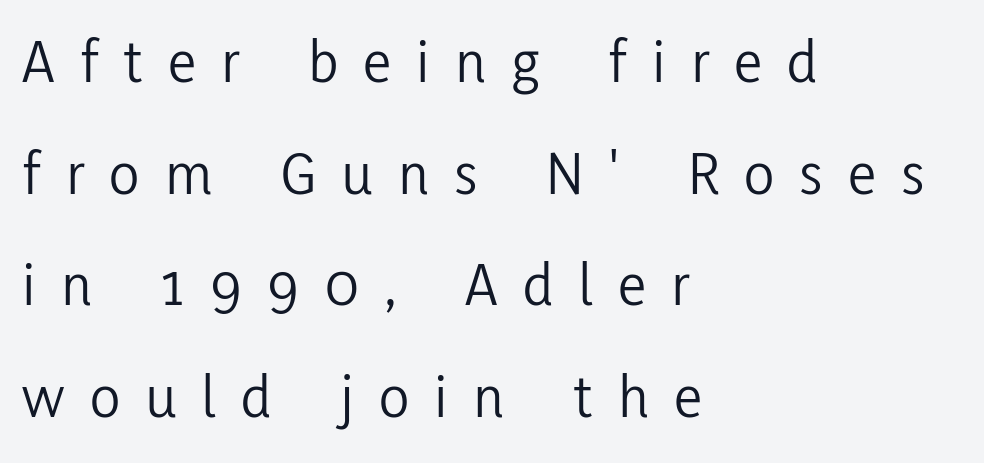
{"serif": "no", "italic": "no", "bold": "no", "weight": "light", "width": "condensed", "stroke_contrast": "low", "x_height": "medium", "monospaced": "no", "underline": "no", "align": "left", "line_spacing_ratio": 1.77, "letter_spacing": "wide", "letter_spacing_em": 0.4, "glyph_px": 63}
